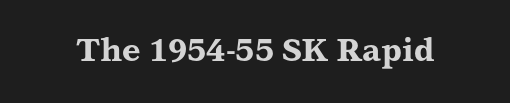
{"serif": "yes", "italic": "no", "bold": "yes", "weight": "bold", "width": "wide", "stroke_contrast": "medium", "x_height": "medium", "monospaced": "no", "underline": "no", "letter_spacing": "normal", "letter_spacing_em": 0.0, "glyph_px": 32}
